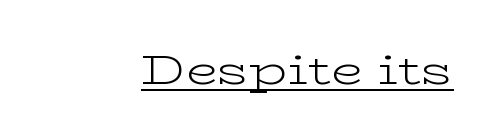
{"serif": "yes", "italic": "no", "bold": "no", "weight": "light", "width": "wide", "stroke_contrast": "low", "x_height": "medium", "monospaced": "no", "underline": "yes", "align": "right", "letter_spacing": "normal", "letter_spacing_em": 0.0, "glyph_px": 42}
